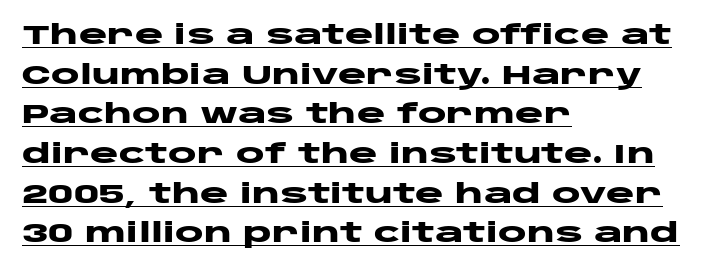
The image shows 27 px bold type, upright; set left-aligned, normal line spacing (1.47x), normal letter spacing, underlined.
